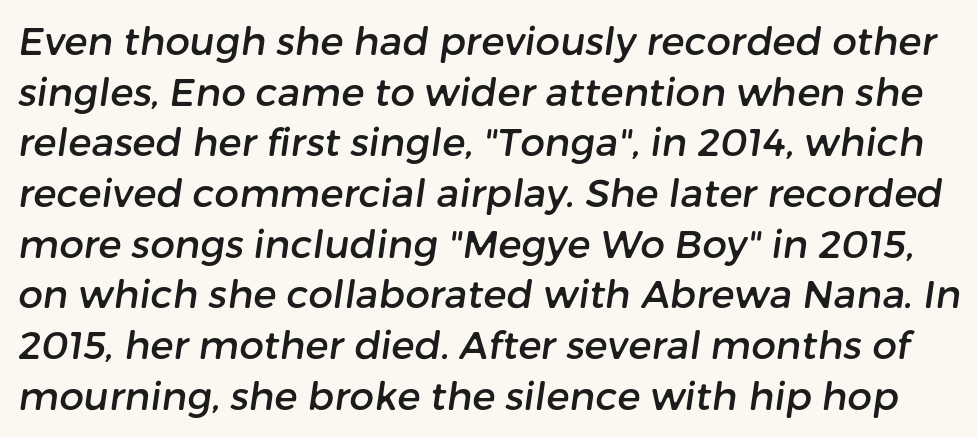
Q: Is the typeface a serif or a sans-serif typeface? A: Sans-serif.
Q: Is the text underlined? A: No.
Q: Is the spacing between letters normal or unusually wide? A: Normal.
Q: Is the spacing between lines tight, normal or loose? A: Normal.
Q: Width (condensed, normal, or wide)? A: Normal.
Q: Stroke contrast? A: Low.
Q: x-height? A: Medium.
Q: Monospaced? A: No.
